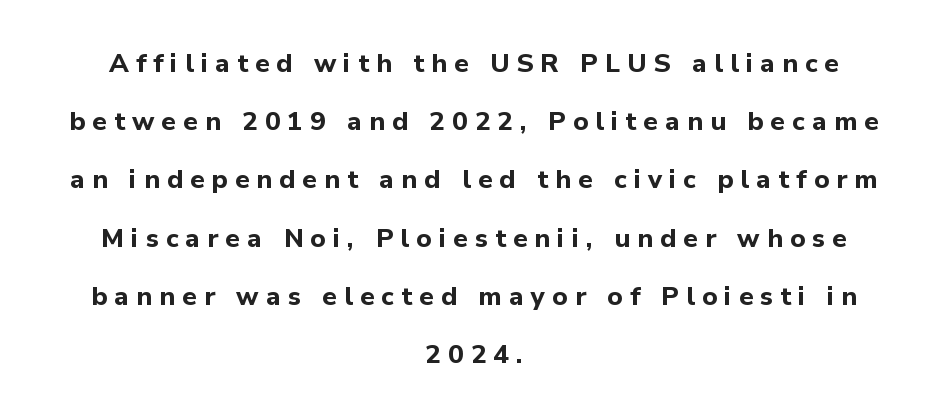
Q: Is the text bold? A: Yes.
Q: Is the text italic (slanted)? A: No, it is upright.
Q: Is the text underlined? A: No.
Q: How is the paragraph aligned? A: Centered.
Q: Is the spacing between letters normal or unusually wide? A: Unusually wide.
Q: Is the spacing between lines tight, normal or loose? A: Loose.
